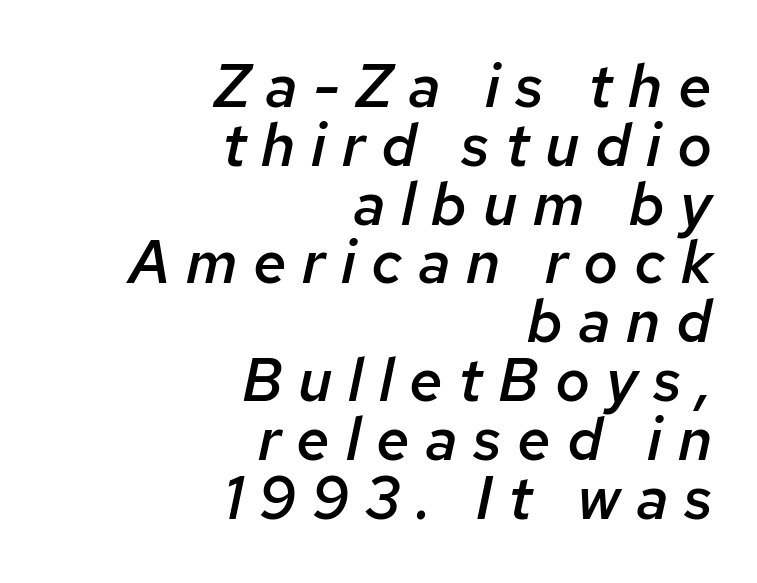
{"italic": "yes", "lean": "right", "slant_degrees": 12, "bold": "semi", "weight": "semibold", "width": "normal", "stroke_contrast": "low", "x_height": "medium", "monospaced": "no", "underline": "no", "align": "right", "line_spacing": "tight", "line_spacing_ratio": 0.98, "letter_spacing": "wide", "letter_spacing_em": 0.26, "glyph_px": 60}
